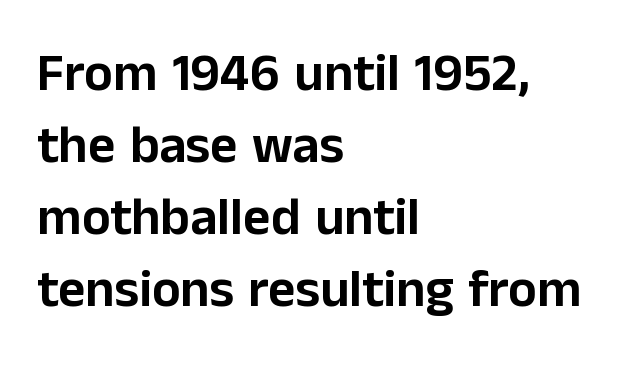
{"serif": "no", "italic": "no", "width": "normal", "stroke_contrast": "low", "x_height": "medium", "monospaced": "no", "underline": "no", "align": "left", "line_spacing": "normal", "line_spacing_ratio": 1.36, "letter_spacing": "normal", "letter_spacing_em": 0.0, "glyph_px": 53}
